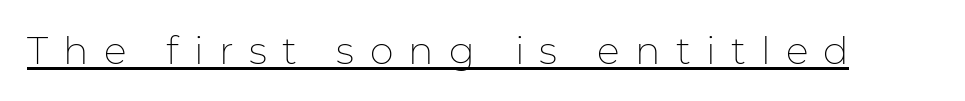
The image shows 38 px thin sans-serif type, upright; set unusually wide letter spacing (+0.4 em), underlined; low stroke contrast and a medium x-height.
